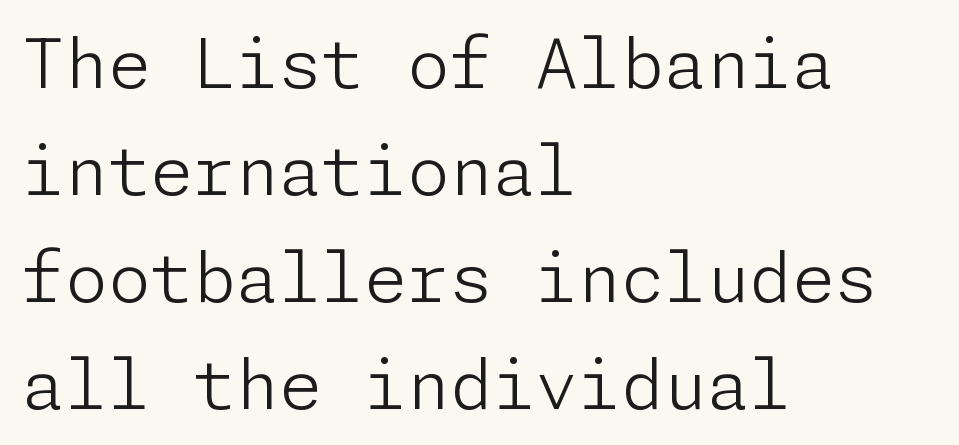
Q: Is the text bold? A: No.
Q: Is the text italic (slanted)? A: No, it is upright.
Q: Is the typeface a serif or a sans-serif typeface? A: Sans-serif.
Q: Is the text underlined? A: No.
Q: How is the paragraph aligned? A: Left-aligned.
Q: Is the spacing between letters normal or unusually wide? A: Normal.
Q: Is the spacing between lines tight, normal or loose? A: Normal.
Q: Width (condensed, normal, or wide)? A: Normal.
Q: Stroke contrast? A: Low.
Q: x-height? A: Medium.
